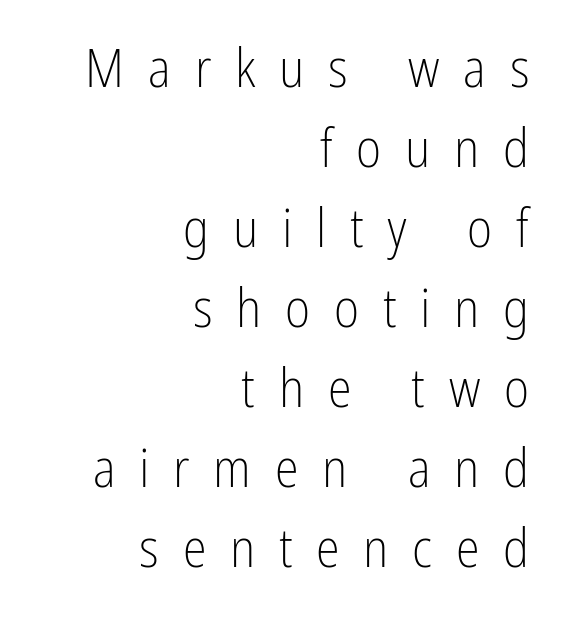
The image shows 54 px light, condensed sans-serif type, upright; set right-aligned, normal line spacing (1.48x), unusually wide letter spacing (+0.44 em), not underlined; low stroke contrast and a medium x-height.
